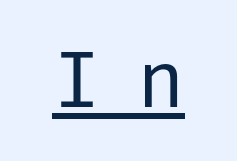
Q: Is the text bold? A: No.
Q: Is the text italic (slanted)? A: No, it is upright.
Q: Is the typeface a serif or a sans-serif typeface? A: Sans-serif.
Q: Is the text underlined? A: Yes.
Q: Is the spacing between letters normal or unusually wide? A: Unusually wide.
Q: Width (condensed, normal, or wide)? A: Normal.
Q: Stroke contrast? A: Low.
Q: x-height? A: Medium.
